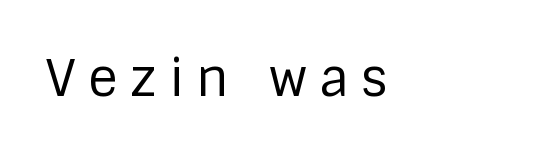
Q: Is the text bold? A: No.
Q: Is the text italic (slanted)? A: No, it is upright.
Q: Is the typeface a serif or a sans-serif typeface? A: Sans-serif.
Q: Is the text underlined? A: No.
Q: Is the spacing between letters normal or unusually wide? A: Unusually wide.
Q: Width (condensed, normal, or wide)? A: Normal.
Q: Stroke contrast? A: Low.
Q: x-height? A: Large.
Q: Monospaced? A: No.
